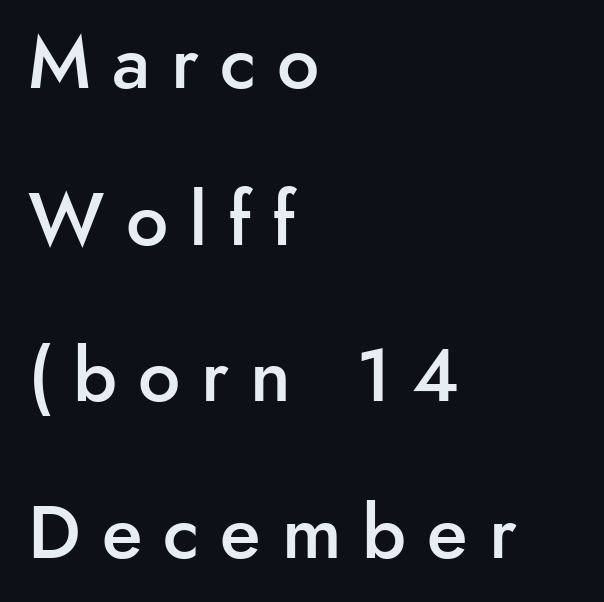
The image shows 75 px semibold sans-serif type, upright; set left-aligned, loose line spacing (2.09x), unusually wide letter spacing (+0.28 em), not underlined; low stroke contrast and a small x-height.
